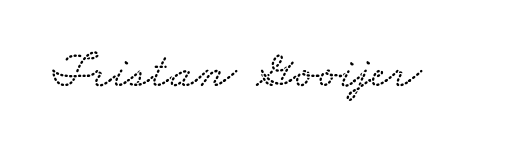
The space directly below the letters is spotless. Is the letter spacing exaggerated? No — it looks like the ordinary default. This sample has the flowing, uneven cadence of proportional lettering.
